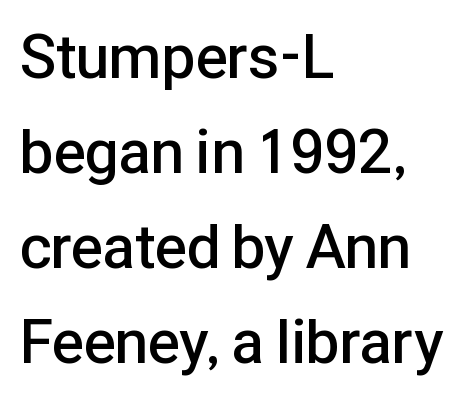
The image shows 61 px semibold sans-serif type, upright; set left-aligned, normal line spacing (1.56x), normal letter spacing, not underlined; low stroke contrast and a medium x-height.
